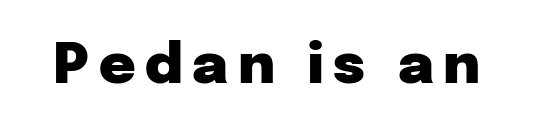
The characters look thick and weighty, a clear bold. Are there feet on the stems? There aren't — it's a sans. You could not count columns in this text — the font is proportionally spaced. A clean baseline with only descenders dipping below it.
